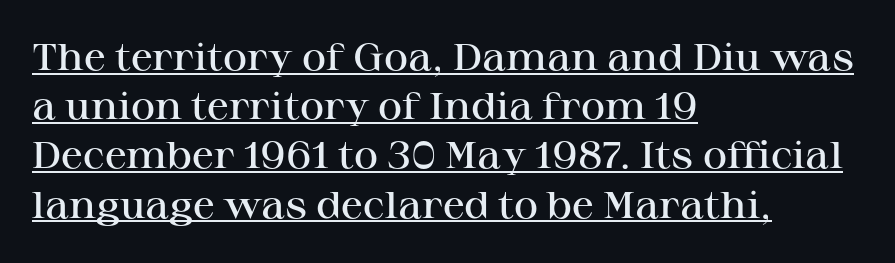
The image shows 37 px semibold, wide serif type, upright; set left-aligned, normal line spacing (1.33x), normal letter spacing, underlined; high stroke contrast and a medium x-height.
